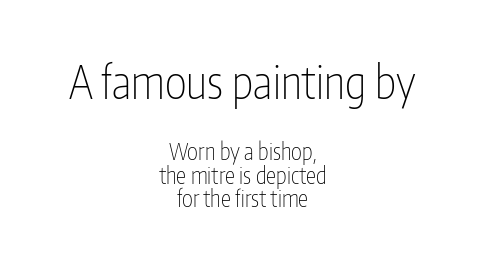
The image shows 46 px thin, condensed sans-serif type, upright; set centered, tight line spacing (1.04x), normal letter spacing, not underlined; the first (top) block is 2.0x larger; low stroke contrast and a medium x-height.
